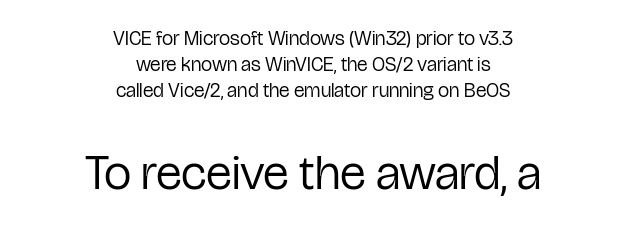
{"serif": "no", "italic": "no", "bold": "no", "weight": "regular", "width": "condensed", "stroke_contrast": "low", "x_height": "medium", "monospaced": "no", "underline": "no", "align": "center", "line_spacing": "normal", "line_spacing_ratio": 1.3, "letter_spacing": "normal", "letter_spacing_em": 0.0, "larger_block": "second", "size_ratio": 2.45, "glyph_px": 49}
